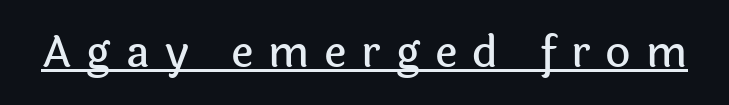
Q: Is the text italic (slanted)? A: No, it is upright.
Q: Is the typeface a serif or a sans-serif typeface? A: Sans-serif.
Q: Is the text underlined? A: Yes.
Q: Is the spacing between letters normal or unusually wide? A: Unusually wide.
Q: Width (condensed, normal, or wide)? A: Normal.
Q: x-height? A: Medium.
Q: Monospaced? A: No.
